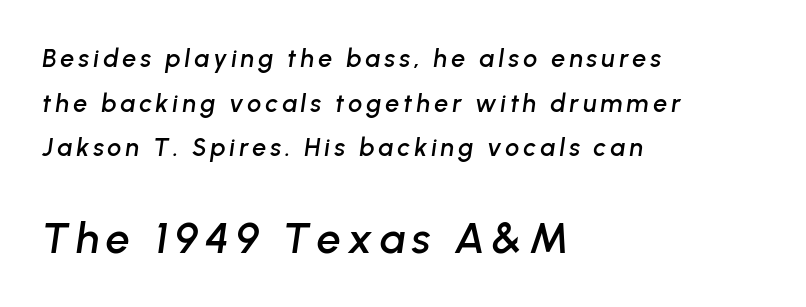
The image shows 43 px text type, italic (leaning right); set left-aligned, line spacing 1.79x, not underlined; the second (bottom) block is 1.72x larger; low stroke contrast and a medium x-height.
